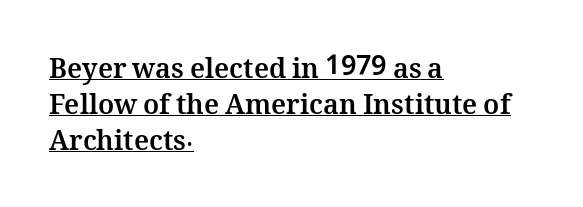
{"italic": "no", "bold": "yes", "underline": "yes", "align": "left", "line_spacing": "normal", "line_spacing_ratio": 1.33, "letter_spacing": "normal", "letter_spacing_em": 0.0, "glyph_px": 27}
